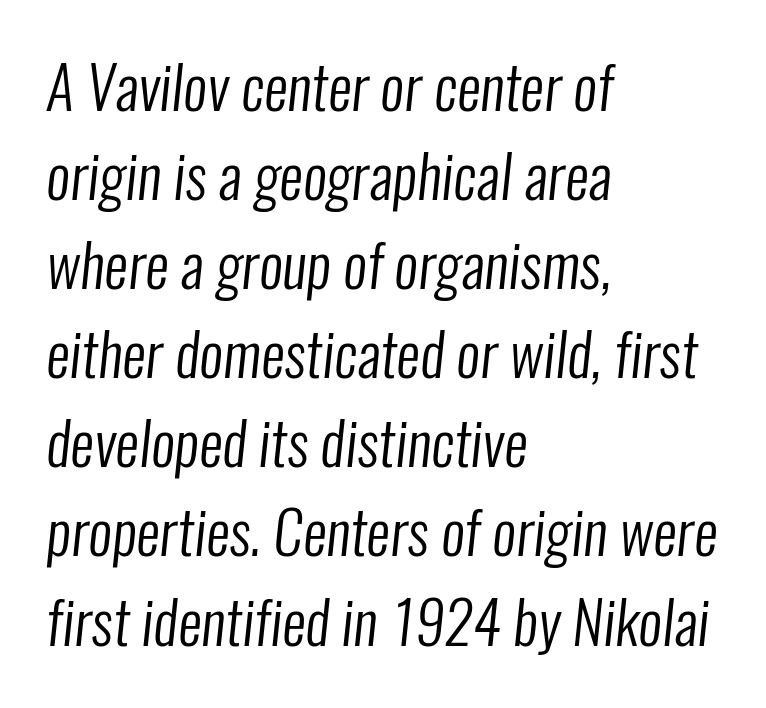
The image shows 59 px regular-weight, condensed sans-serif type; set left-aligned, normal line spacing (1.51x), normal letter spacing, not underlined; low stroke contrast and a medium x-height.
